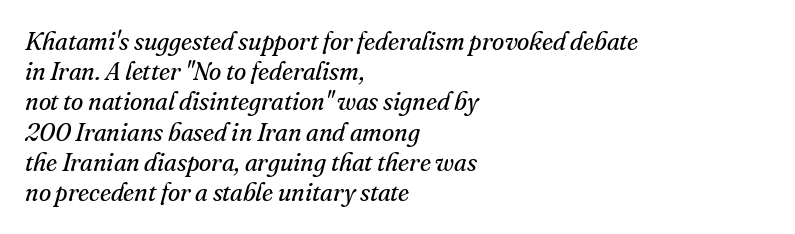
The image shows 25 px text type, italic (leaning right); set left-aligned, line spacing 1.21x, normal letter spacing, not underlined.
